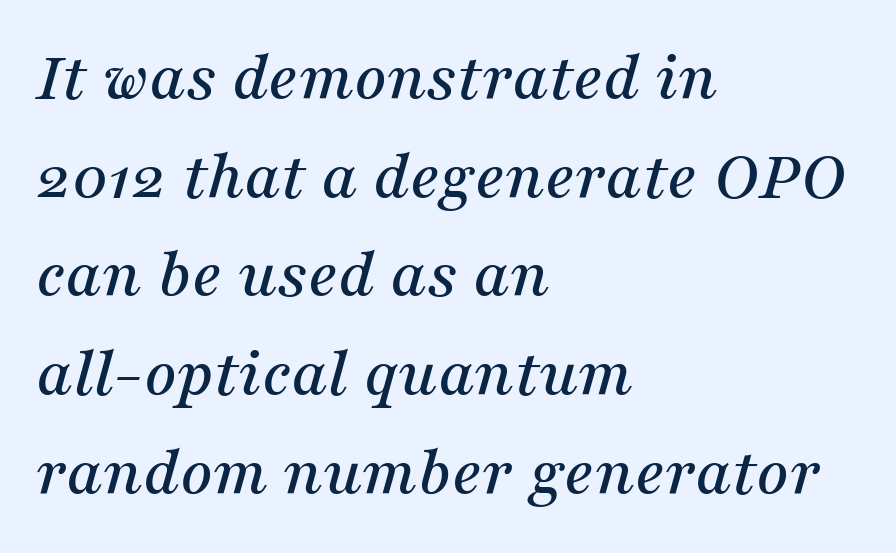
Q: Is the text italic (slanted)? A: Yes, it leans right by about 16 degrees.
Q: Is the typeface a serif or a sans-serif typeface? A: Serif.
Q: Is the text underlined? A: No.
Q: How is the paragraph aligned? A: Left-aligned.
Q: Is the spacing between letters normal or unusually wide? A: Normal.
Q: Is the spacing between lines tight, normal or loose? A: Normal.
Q: Width (condensed, normal, or wide)? A: Normal.
Q: Stroke contrast? A: Medium.
Q: x-height? A: Medium.
Q: Monospaced? A: No.
